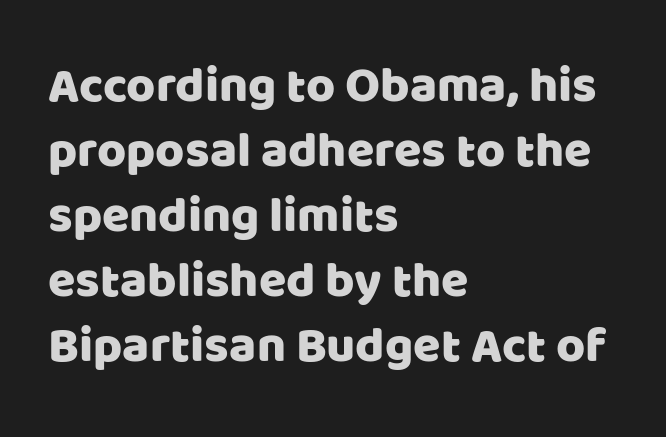
Do the letters lean? They stand straight. Glance below the letters and you will spot only blank space. The font family rendered here belongs to the sans-serif group. You could not count columns in this text — the font is proportionally spaced. Vertical spacing — default.
